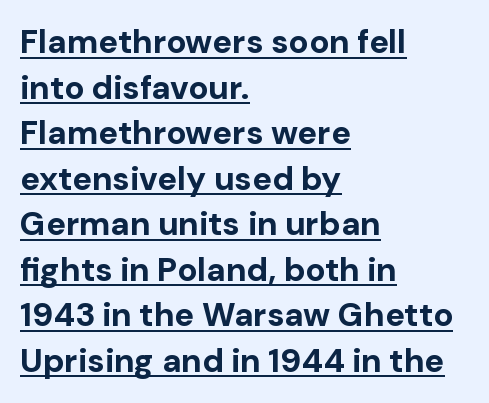
Q: Is the text bold? A: Yes.
Q: Is the text italic (slanted)? A: No, it is upright.
Q: Is the typeface a serif or a sans-serif typeface? A: Sans-serif.
Q: Is the text underlined? A: Yes.
Q: How is the paragraph aligned? A: Left-aligned.
Q: Is the spacing between letters normal or unusually wide? A: Normal.
Q: Is the spacing between lines tight, normal or loose? A: Normal.
Q: Width (condensed, normal, or wide)? A: Normal.
Q: Stroke contrast? A: Low.
Q: x-height? A: Medium.
Q: Monospaced? A: No.
